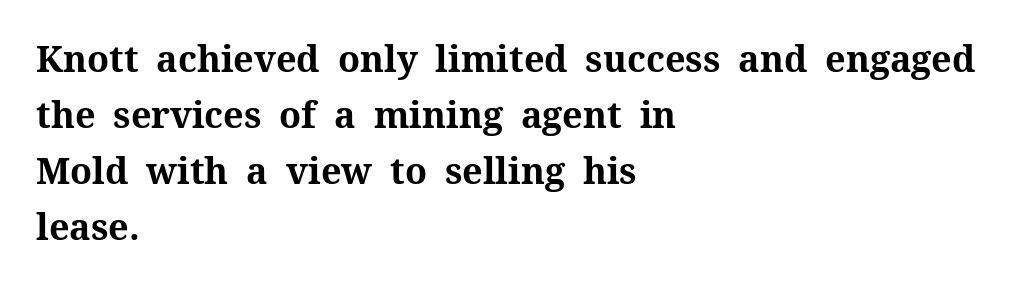
{"serif": "yes", "italic": "no", "bold": "yes", "weight": "bold", "width": "normal", "stroke_contrast": "medium", "x_height": "medium", "monospaced": "no", "underline": "no", "align": "left", "line_spacing": "normal", "line_spacing_ratio": 1.56, "letter_spacing": "normal", "letter_spacing_em": 0.0, "glyph_px": 36}
